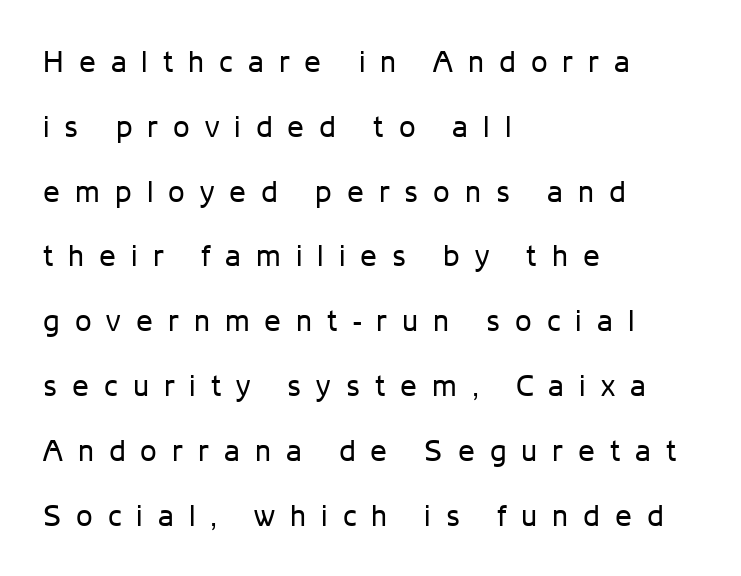
Character widths vary here, with narrow letters taking less room than wide ones. No heavy texture on the line: the type isn't bold. Baseline-to-baseline distance is far greater than the letter height. Descender tails drop into unmarked territory.
